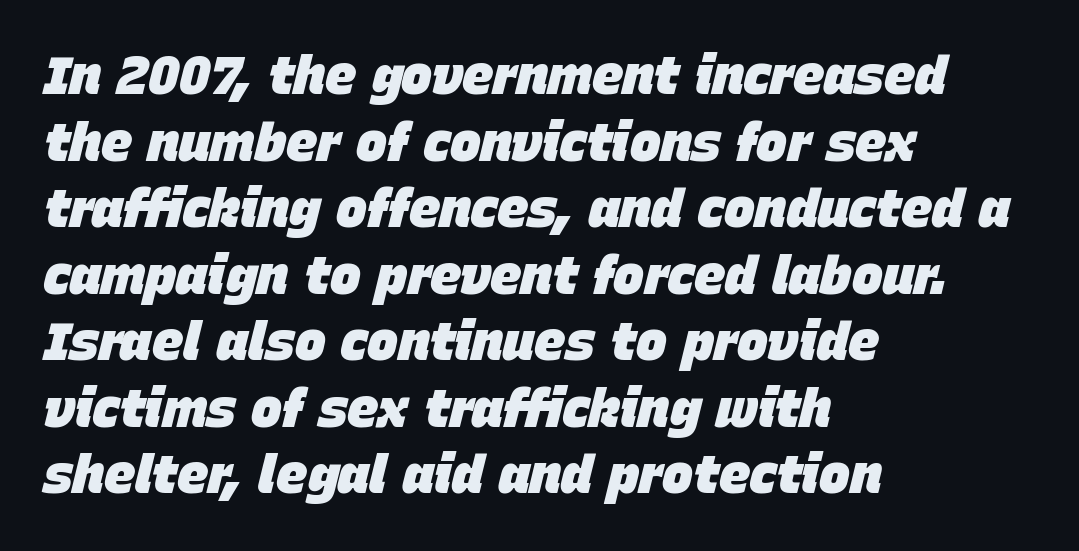
Q: Is the text bold? A: Yes.
Q: Is the text italic (slanted)? A: Yes, it leans right by about 15 degrees.
Q: Is the text underlined? A: No.
Q: How is the paragraph aligned? A: Left-aligned.
Q: Is the spacing between letters normal or unusually wide? A: Normal.
Q: Is the spacing between lines tight, normal or loose? A: Normal.
Q: Width (condensed, normal, or wide)? A: Normal.
Q: Stroke contrast? A: Low.
Q: x-height? A: Large.
Q: Monospaced? A: No.
